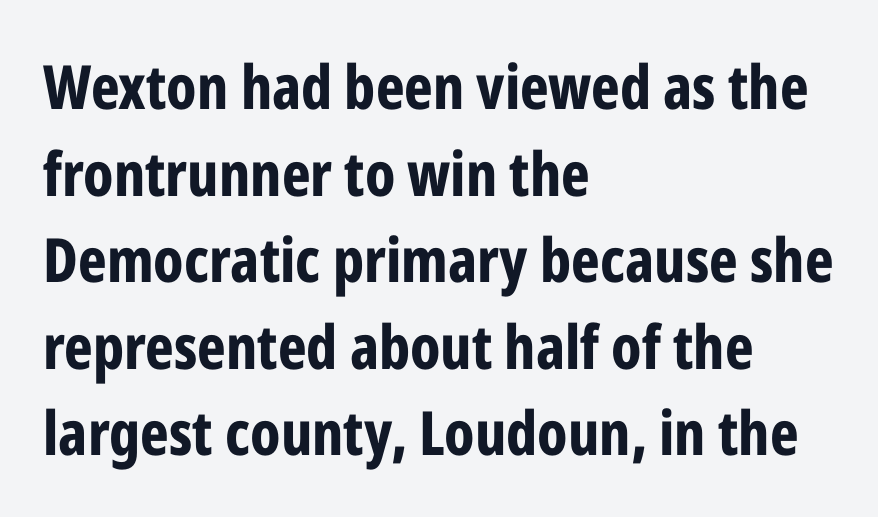
Q: Is the text bold? A: Yes.
Q: Is the text italic (slanted)? A: No, it is upright.
Q: Is the typeface a serif or a sans-serif typeface? A: Sans-serif.
Q: Is the text underlined? A: No.
Q: How is the paragraph aligned? A: Left-aligned.
Q: Is the spacing between letters normal or unusually wide? A: Normal.
Q: Is the spacing between lines tight, normal or loose? A: Normal.
Q: Width (condensed, normal, or wide)? A: Condensed.
Q: Stroke contrast? A: Low.
Q: x-height? A: Medium.
Q: Monospaced? A: No.
